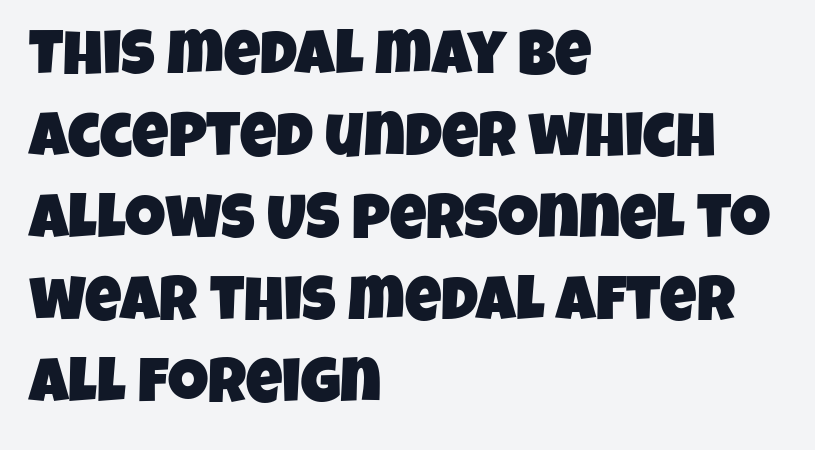
The image shows 63 px condensed sans-serif type; set left-aligned, normal line spacing (1.3x), normal letter spacing, not underlined; low stroke contrast and a large x-height.
